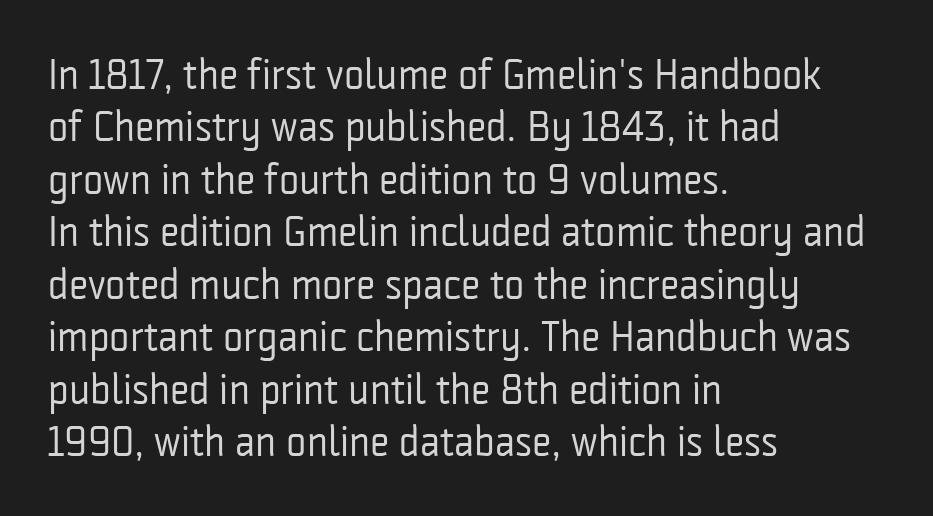
These lines are rendered in a variable-pitch font. All the whitespace from short lines collects on the right. Nothing sits at the stroke ends, so this counts as sans-serif. The passage shown has conventional tracking throughout. The letters stand straight up with perfectly vertical stems.
